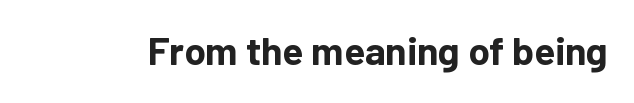
Q: Is the text bold? A: Yes.
Q: Is the text italic (slanted)? A: No, it is upright.
Q: Is the typeface a serif or a sans-serif typeface? A: Sans-serif.
Q: Is the text underlined? A: No.
Q: Is the spacing between letters normal or unusually wide? A: Normal.
Q: Width (condensed, normal, or wide)? A: Normal.
Q: Stroke contrast? A: Low.
Q: x-height? A: Medium.
Q: Monospaced? A: No.
